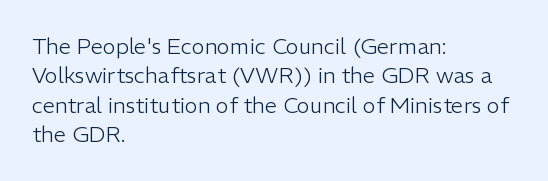
The image shows 22 px text type, upright; set left-aligned, normal line spacing (1.34x), normal letter spacing, not underlined.
